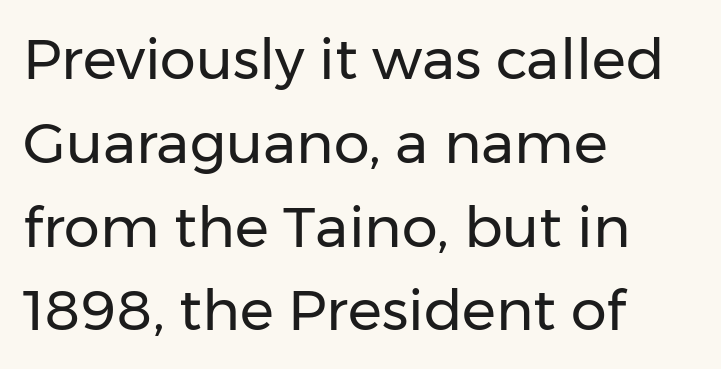
Q: Is the text bold? A: No.
Q: Is the text italic (slanted)? A: No, it is upright.
Q: Is the typeface a serif or a sans-serif typeface? A: Sans-serif.
Q: Is the text underlined? A: No.
Q: How is the paragraph aligned? A: Left-aligned.
Q: Is the spacing between letters normal or unusually wide? A: Normal.
Q: Is the spacing between lines tight, normal or loose? A: Normal.
Q: Width (condensed, normal, or wide)? A: Normal.
Q: Stroke contrast? A: Low.
Q: x-height? A: Medium.
Q: Monospaced? A: No.
